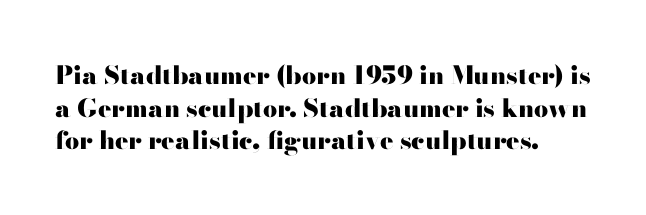
The image shows 25 px bold type, upright; set normal line spacing (1.31x), normal letter spacing, not underlined.
